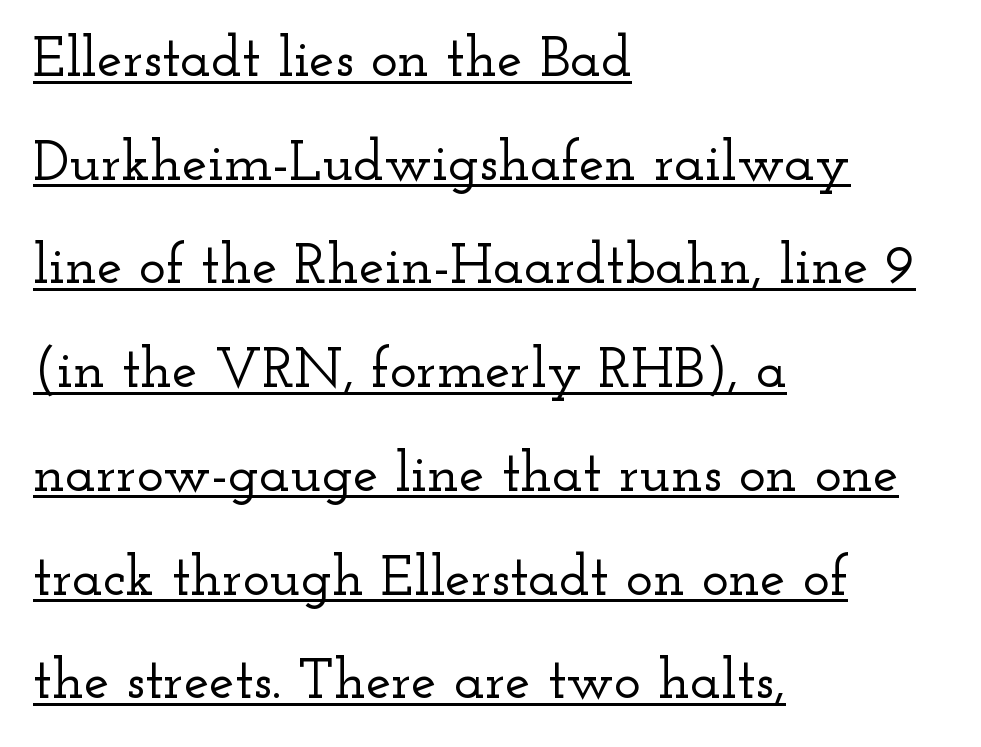
I'd call this a serif setting — the letters wear small feet. These lines keep a tight, regular rhythm from letter to letter. This sample uses an upright cut, with every glyph sitting square on the baseline. Has an underline been added? It has. Each letter keeps its own natural width here, so spacing adapts to shape. Typeset ragged right — the left edge is the straight one.
